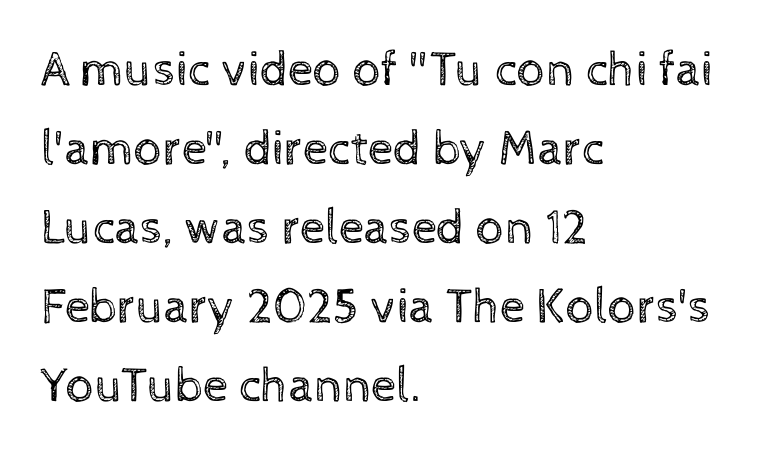
The font is comparable to plain body text, perhaps lighter. The letters advance in unequal steps, a hallmark of proportional type. Plain, unruled lines of type. Observe the ordinary spacing: letters are neighbours, not strangers. The letters stand straight up with perfectly vertical stems.
